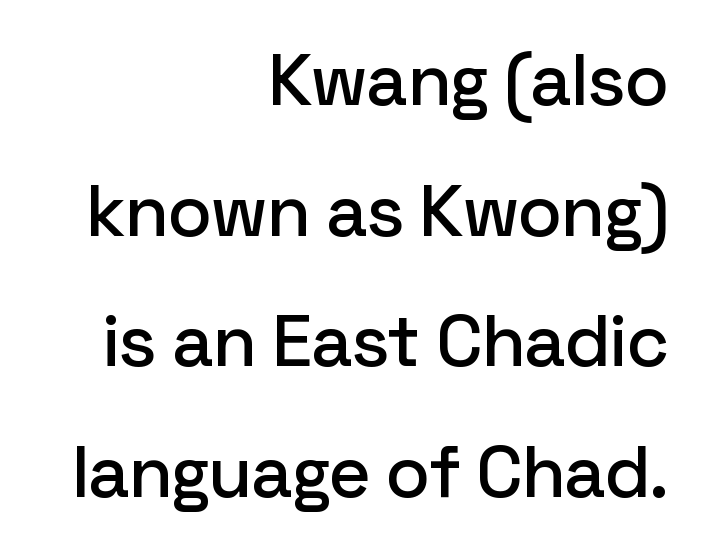
{"serif": "no", "italic": "no", "width": "normal", "stroke_contrast": "low", "x_height": "medium", "monospaced": "no", "underline": "no", "align": "right", "line_spacing_ratio": 1.79, "letter_spacing": "normal", "letter_spacing_em": 0.0, "glyph_px": 73}
